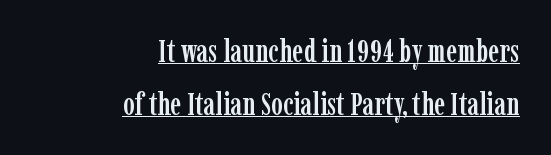
{"serif": "yes", "italic": "no", "width": "condensed", "stroke_contrast": "low", "x_height": "medium", "monospaced": "no", "underline": "yes", "align": "right", "line_spacing": "normal", "line_spacing_ratio": 1.7, "letter_spacing": "normal", "letter_spacing_em": 0.0, "glyph_px": 31}
